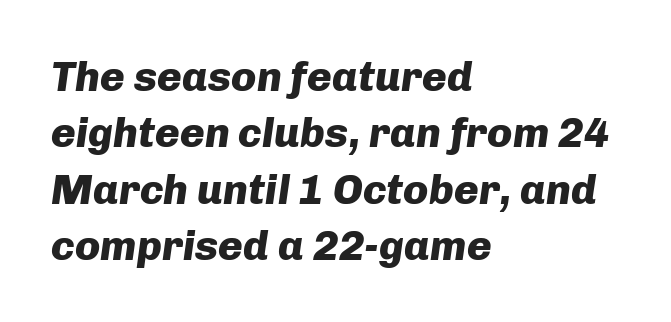
Q: Is the text bold? A: Yes.
Q: Is the text italic (slanted)? A: Yes, it leans right by about 8 degrees.
Q: Is the text underlined? A: No.
Q: How is the paragraph aligned? A: Left-aligned.
Q: Is the spacing between letters normal or unusually wide? A: Normal.
Q: Is the spacing between lines tight, normal or loose? A: Normal.
Q: Width (condensed, normal, or wide)? A: Normal.
Q: Stroke contrast? A: Low.
Q: x-height? A: Medium.
Q: Monospaced? A: No.
